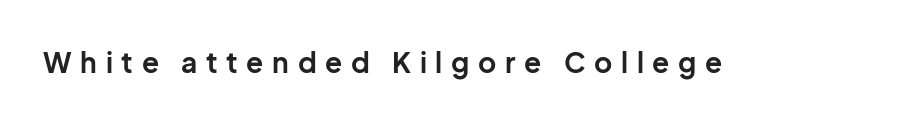
The type is letterspaced generously, with wide tracking. Character widths vary here, with narrow letters taking less room than wide ones. Beneath every word, the page is bare. A dark, heavy texture on the line: the type is bold. In terms of posture, this sample is upright.
